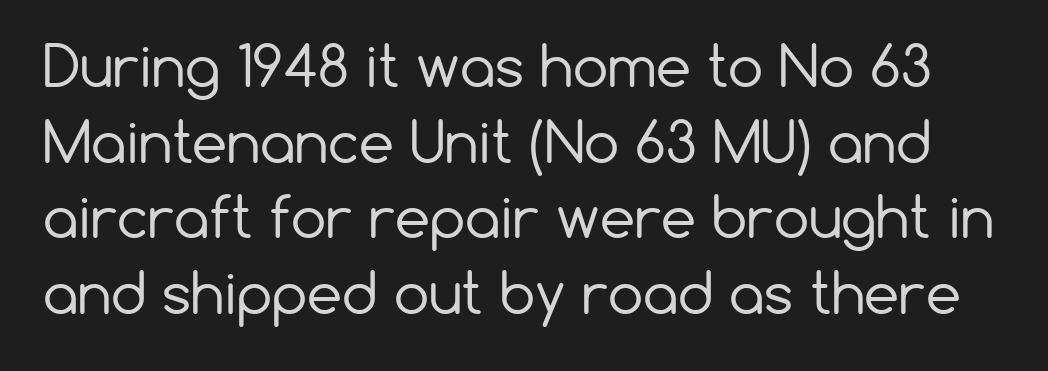
You could not count columns in this text — the font is proportionally spaced. The gap between lines stays unmarked. Default kerning and tracking; the words read as compact shapes. These lines sit exactly where default settings would place them.
